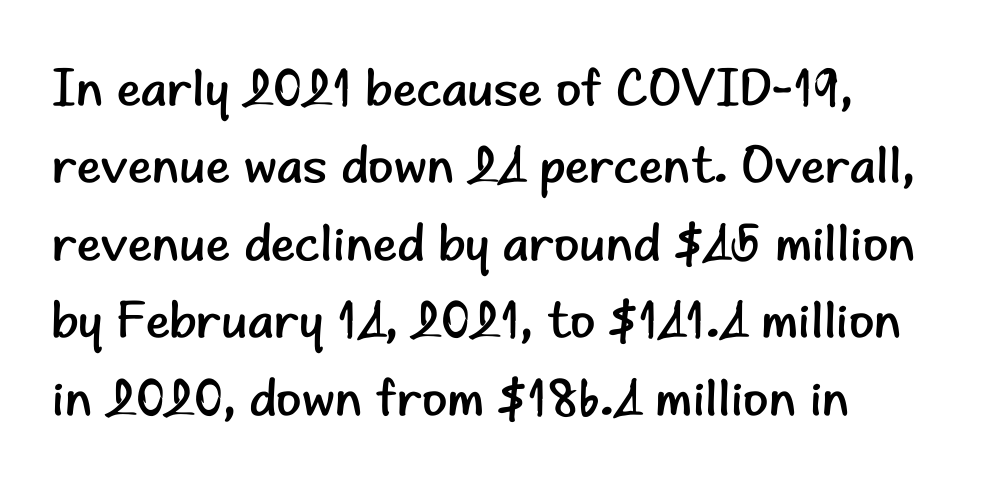
{"serif": "no", "italic": "no", "bold": "no", "weight": "regular", "width": "normal", "stroke_contrast": "low", "x_height": "small", "monospaced": "no", "underline": "no", "line_spacing": "normal", "line_spacing_ratio": 1.49, "letter_spacing": "normal", "letter_spacing_em": 0.0, "glyph_px": 52}
